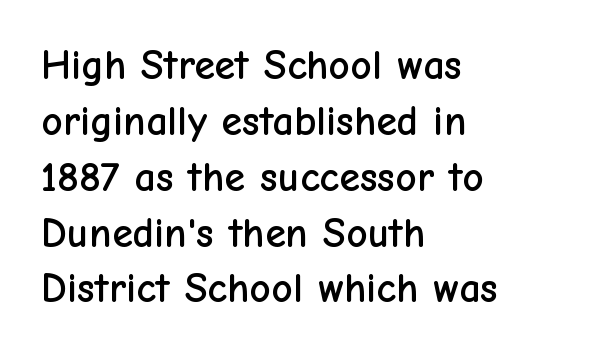
Notice how descenders clear the ascenders below comfortably — that's standard leading. Look at the bottom of the vertical strokes: they stop flat, with no serifs. Compared with typical body copy, the letter spacing here is the same. The rendering anchors every line to the left-hand side.
